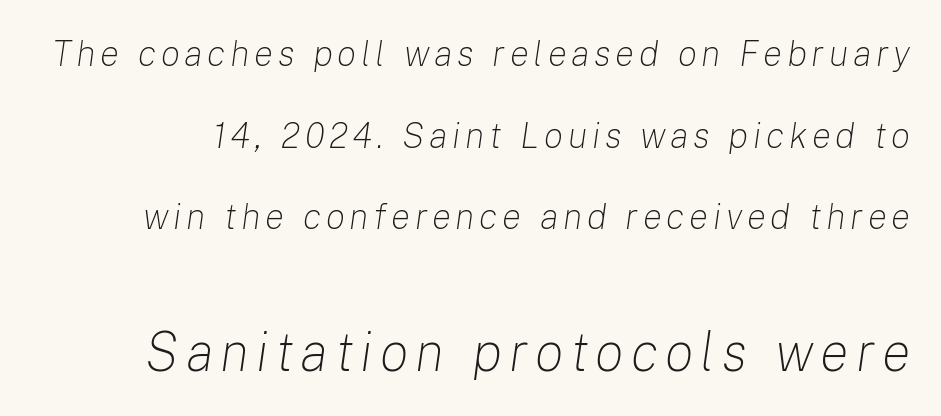
Q: Is the text bold? A: No.
Q: Is the text italic (slanted)? A: Yes, it leans right by about 8 degrees.
Q: Is the text underlined? A: No.
Q: Is the spacing between lines tight, normal or loose? A: Loose.
Q: Which block of text is set in a larger size, the first (top) or the second (bottom)? A: The second (bottom) one.
Q: Width (condensed, normal, or wide)? A: Normal.
Q: Stroke contrast? A: Low.
Q: x-height? A: Medium.
Q: Monospaced? A: No.
